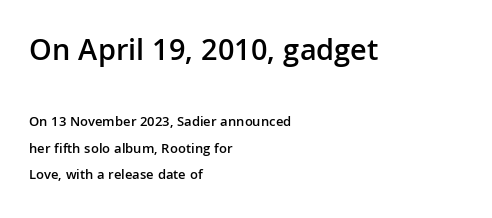
Q: Is the text bold? A: Semi-bold.
Q: Is the text italic (slanted)? A: No, it is upright.
Q: Is the typeface a serif or a sans-serif typeface? A: Sans-serif.
Q: Is the text underlined? A: No.
Q: How is the paragraph aligned? A: Left-aligned.
Q: Is the spacing between letters normal or unusually wide? A: Normal.
Q: Which block of text is set in a larger size, the first (top) or the second (bottom)? A: The first (top) one.
Q: Width (condensed, normal, or wide)? A: Normal.
Q: Stroke contrast? A: Low.
Q: x-height? A: Medium.
Q: Monospaced? A: No.
